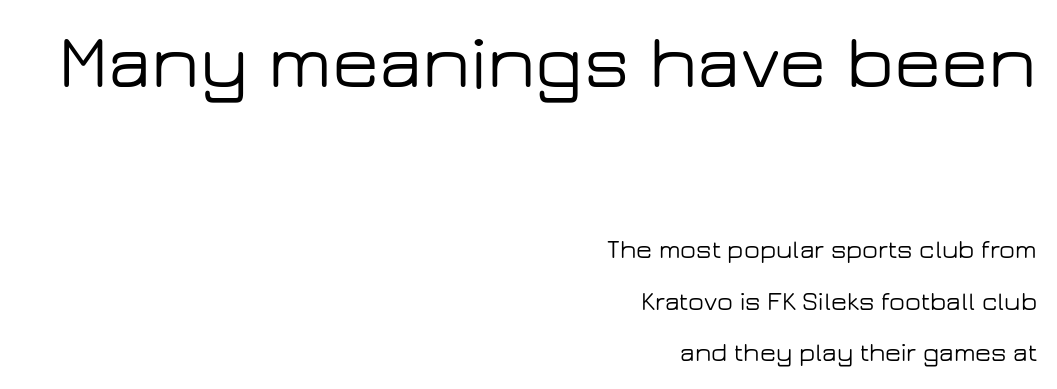
Q: Is the text italic (slanted)? A: No, it is upright.
Q: Is the typeface a serif or a sans-serif typeface? A: Sans-serif.
Q: Is the text underlined? A: No.
Q: How is the paragraph aligned? A: Right-aligned.
Q: Is the spacing between letters normal or unusually wide? A: Normal.
Q: Is the spacing between lines tight, normal or loose? A: Loose.
Q: Which block of text is set in a larger size, the first (top) or the second (bottom)? A: The first (top) one.
Q: Width (condensed, normal, or wide)? A: Wide.
Q: Stroke contrast? A: Low.
Q: x-height? A: Medium.
Q: Monospaced? A: No.
